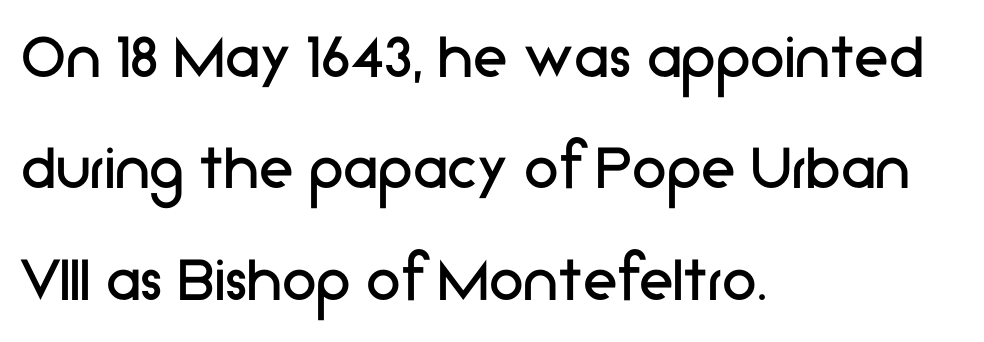
The image shows 70 px regular-weight sans-serif type, upright; set left-aligned, normal line spacing (1.59x), normal letter spacing, not underlined; low stroke contrast and a medium x-height.
